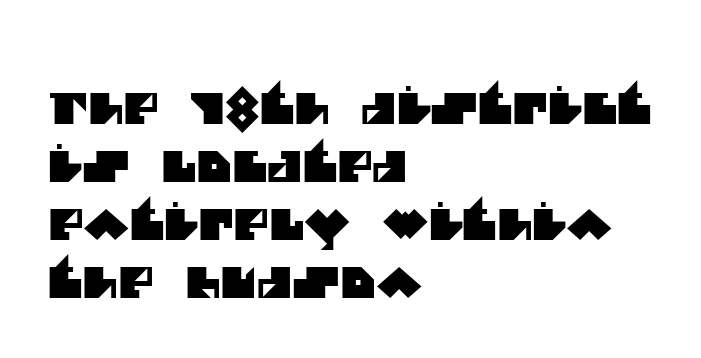
This rendering employs a face without finishing strokes, i.e., a sans-serif. The letters advance in unequal steps, a hallmark of proportional type. Horizontal bands of white between lines are of average thickness. In terms of letterspacing, this is plain default setting. Casual observation: everything's shoved over to the left. Underlining? Definitely not there.
